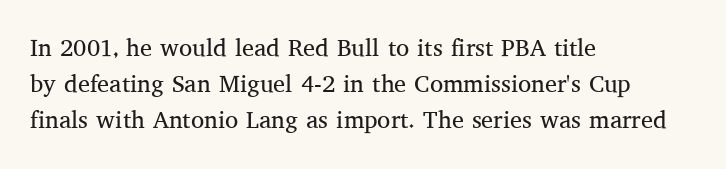
{"italic": "no", "bold": "no", "underline": "no", "align": "left", "line_spacing": "normal", "line_spacing_ratio": 1.51, "letter_spacing": "normal", "letter_spacing_em": 0.0, "glyph_px": 24}
